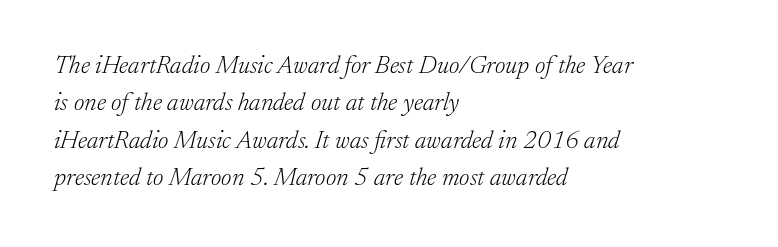
The characters are drawn with everyday or finer stroke widths. The glyphs look as if they've been sheared to an angle. What stands out about the letter spacing? Nothing — it is the standard amount. Underlining? Definitely not there. One glance says typical: line gaps are just what's usual.
